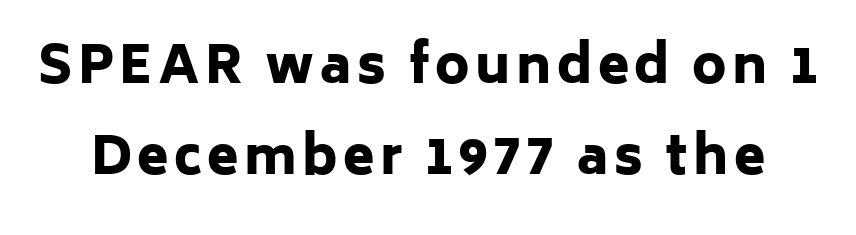
I'd call this a sans setting — the letters go barefoot. Ascenders rise straight up at ninety degrees. The words here are not underlined. Think of a printed novel: that variable character pitch is what you see here. As a designer I'd log this as weight 700, bold.
